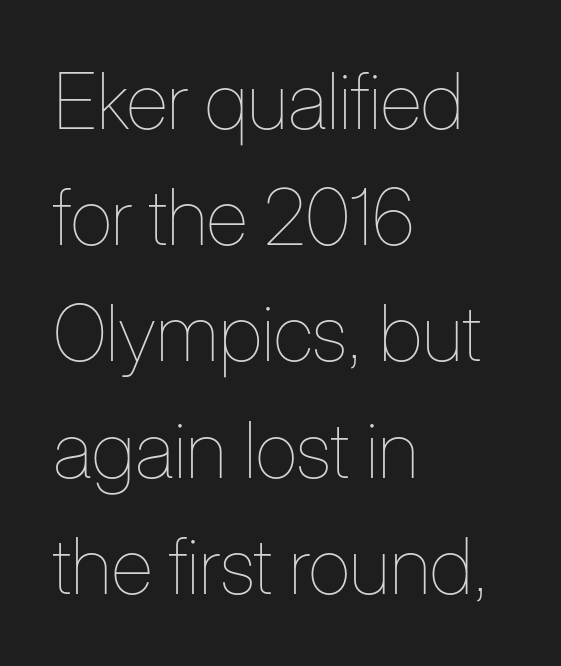
Stroke thickness stays within the range of a standard reading face or lighter. These lines are rendered in a variable-pitch font. The gap between lines stays unmarked. Does the lettering tilt? It doesn't — this is upright.
